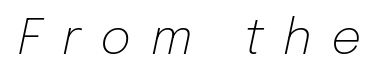
The image shows 48 px light type, italic (leaning right); set unusually wide letter spacing (+0.41 em), not underlined; low stroke contrast and a medium x-height.
